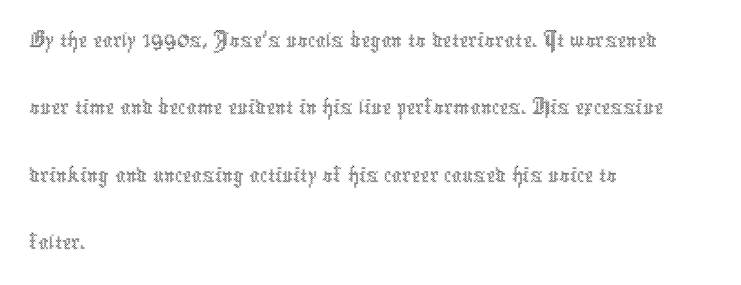
{"italic": "no", "bold": "no", "weight": "thin", "width": "condensed", "x_height": "medium", "monospaced": "no", "underline": "no", "align": "left", "line_spacing": "normal", "line_spacing_ratio": 1.32, "letter_spacing": "normal", "letter_spacing_em": 0.0, "glyph_px": 51}
